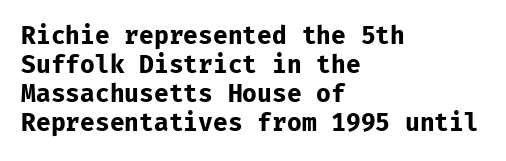
Bold? Absolutely — the strokes are thick and heavy. These lines are set flush left with a ragged right edge. Each row of text sits above clean, open space. There is no visible air inserted between adjacent glyphs. The type sits square on the baseline with zero lean.
